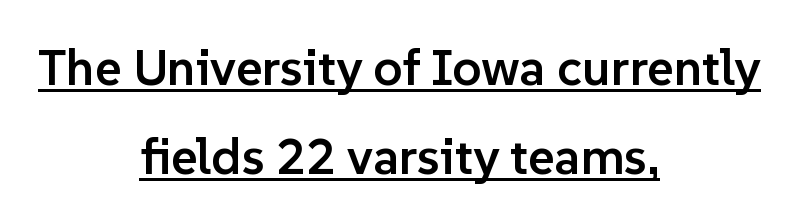
Q: Is the text bold? A: Semi-bold.
Q: Is the text italic (slanted)? A: No, it is upright.
Q: Is the typeface a serif or a sans-serif typeface? A: Sans-serif.
Q: Is the text underlined? A: Yes.
Q: How is the paragraph aligned? A: Centered.
Q: Is the spacing between letters normal or unusually wide? A: Normal.
Q: Width (condensed, normal, or wide)? A: Normal.
Q: Stroke contrast? A: Low.
Q: x-height? A: Medium.
Q: Monospaced? A: No.
